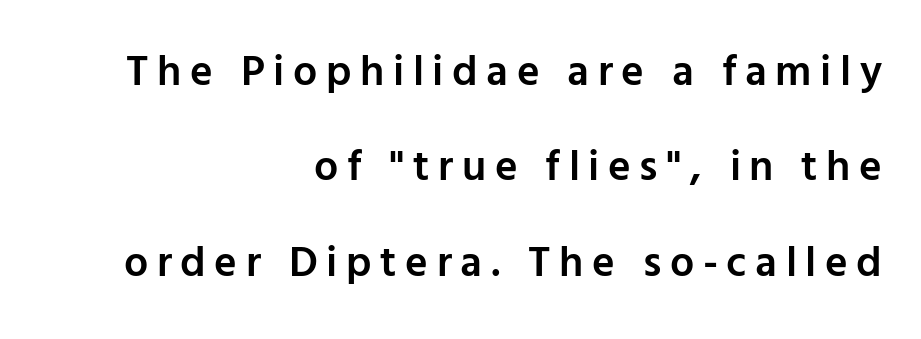
Has an underline been added? It has not. There is plenty of visible air inserted between adjacent glyphs. Do the characters align in a grid? No, the font is proportional. To sum up the face: it is a sans, with no serifs. The rendering anchors every line to the right-hand side. You could fit nearly another row in the gap between these rows.
